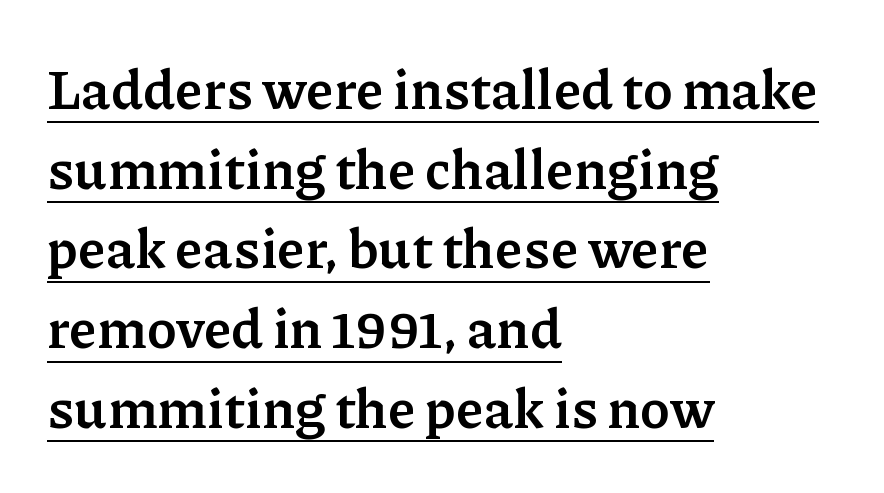
Q: Is the text bold? A: Yes.
Q: Is the text italic (slanted)? A: No, it is upright.
Q: Is the typeface a serif or a sans-serif typeface? A: Serif.
Q: Is the text underlined? A: Yes.
Q: How is the paragraph aligned? A: Left-aligned.
Q: Is the spacing between letters normal or unusually wide? A: Normal.
Q: Is the spacing between lines tight, normal or loose? A: Normal.
Q: Width (condensed, normal, or wide)? A: Normal.
Q: Stroke contrast? A: Low.
Q: x-height? A: Medium.
Q: Monospaced? A: No.
